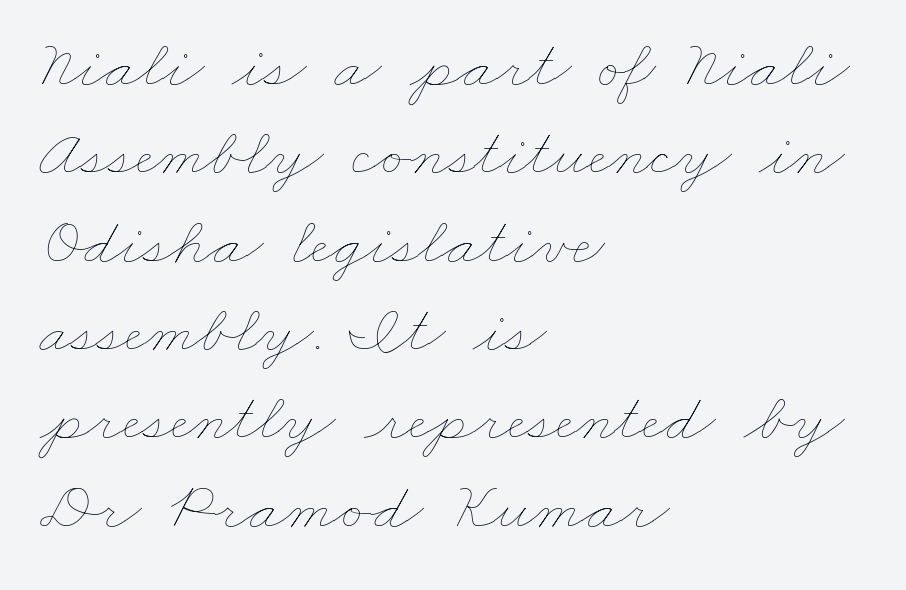
Q: Is the text bold? A: No.
Q: Is the text underlined? A: No.
Q: How is the paragraph aligned? A: Left-aligned.
Q: Is the spacing between letters normal or unusually wide? A: Normal.
Q: Is the spacing between lines tight, normal or loose? A: Normal.
Q: Width (condensed, normal, or wide)? A: Wide.
Q: Stroke contrast? A: Low.
Q: x-height? A: Small.
Q: Monospaced? A: No.
